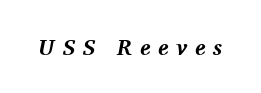
Q: Is the text bold? A: Yes.
Q: Is the text italic (slanted)? A: Yes, it leans right by about 11 degrees.
Q: Is the text underlined? A: No.
Q: Is the spacing between letters normal or unusually wide? A: Unusually wide.
